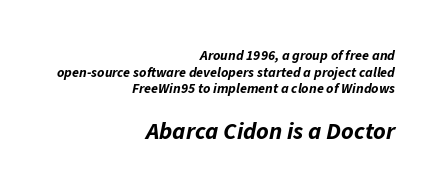
Every letter is thick-stroked: bold, no question. Words appear dense and cohesive because spacing is normal. An italicized treatment has been applied to the whole sample. Alignment: flush right. Of the two passages, the one underneath uses the larger point size.
